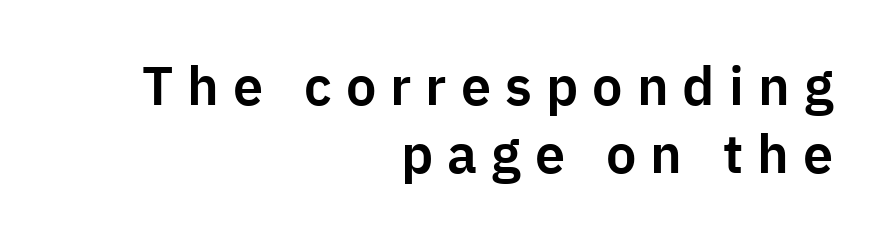
Proportional: the letters do not fall into vertical columns. The area under the type is left untouched. Normally led — the rows are evenly, conventionally spaced. Where is the straight margin? On the right. A sans-serif font was chosen for this passage.
